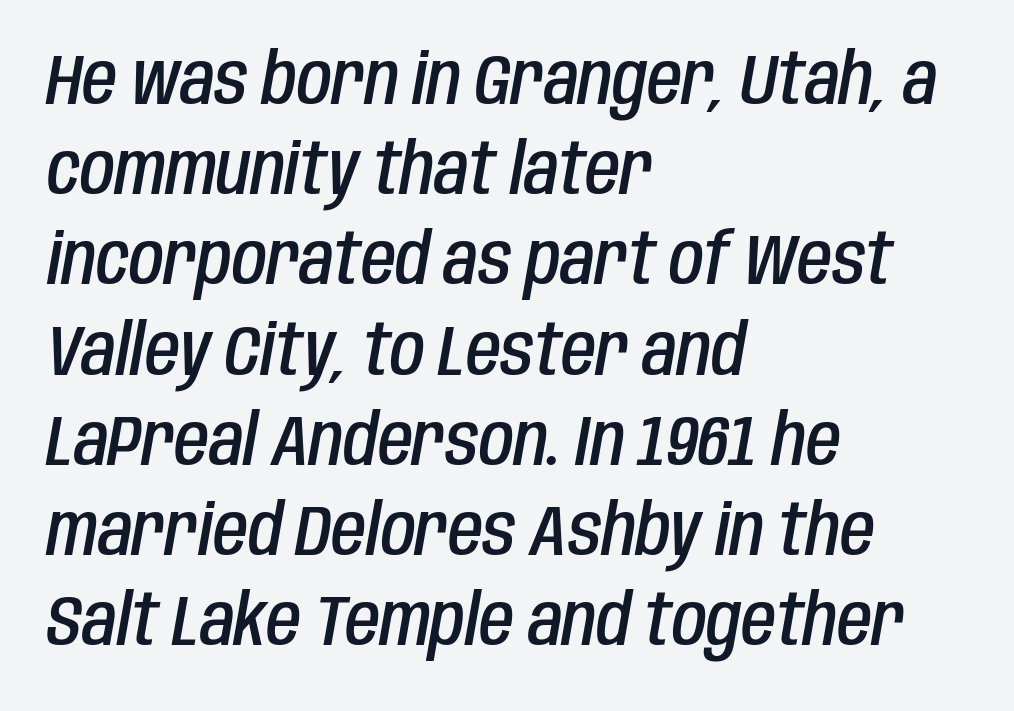
The image shows 71 px semibold, condensed type, italic (leaning right); set left-aligned, normal line spacing (1.27x), normal letter spacing, not underlined; low stroke contrast and a large x-height.
